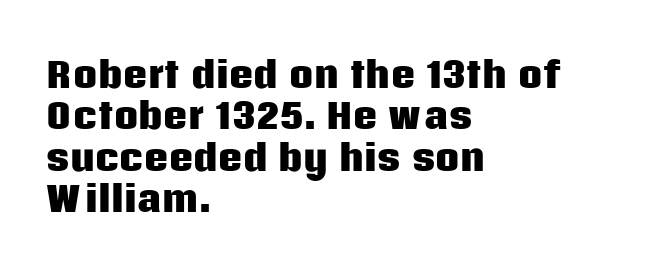
Q: Is the text bold? A: Yes.
Q: Is the text italic (slanted)? A: No, it is upright.
Q: Is the typeface a serif or a sans-serif typeface? A: Sans-serif.
Q: Is the text underlined? A: No.
Q: How is the paragraph aligned? A: Left-aligned.
Q: Is the spacing between letters normal or unusually wide? A: Normal.
Q: Width (condensed, normal, or wide)? A: Normal.
Q: Stroke contrast? A: Low.
Q: x-height? A: Large.
Q: Monospaced? A: No.
